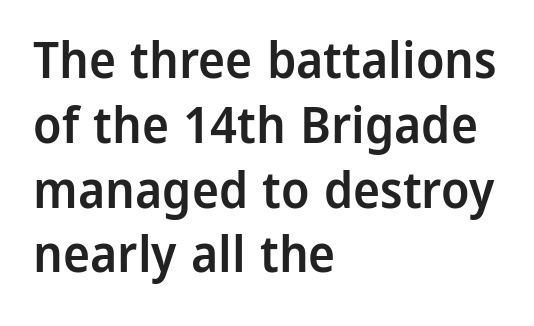
{"serif": "no", "italic": "no", "bold": "semi", "weight": "semibold", "width": "normal", "stroke_contrast": "low", "x_height": "medium", "monospaced": "no", "underline": "no", "align": "left", "line_spacing": "normal", "line_spacing_ratio": 1.27, "letter_spacing": "normal", "letter_spacing_em": 0.0, "glyph_px": 51}
